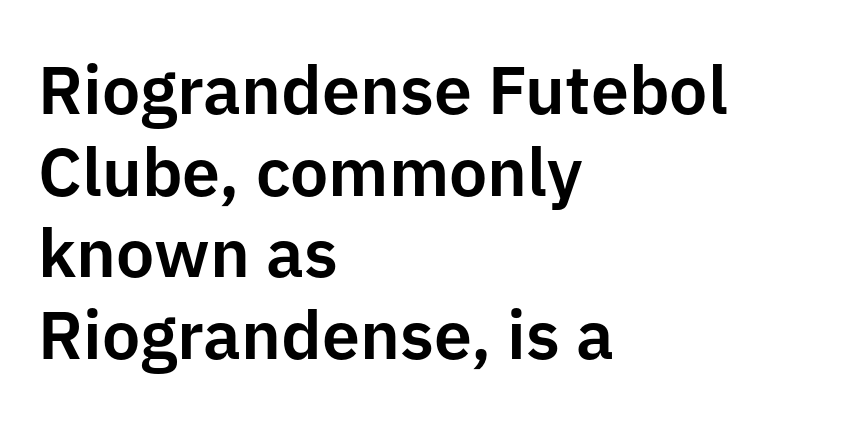
{"serif": "no", "italic": "no", "width": "normal", "stroke_contrast": "low", "x_height": "medium", "monospaced": "no", "underline": "no", "align": "left", "line_spacing_ratio": 1.2, "letter_spacing": "normal", "letter_spacing_em": 0.0, "glyph_px": 68}
